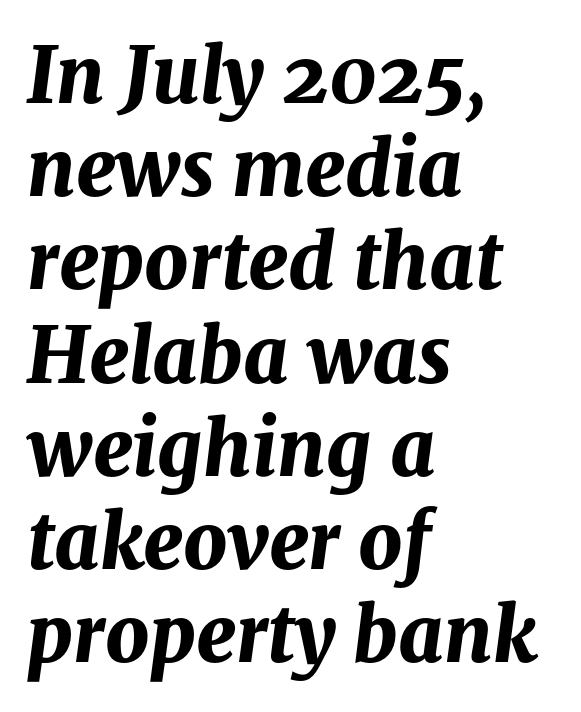
Does the weight exceed regular? Yes, all the way to bold. Each letter keeps its own natural width here, so spacing adapts to shape. Tracking here is standard; glyphs follow each other at the usual distance. Clear beneath every line of the passage.
